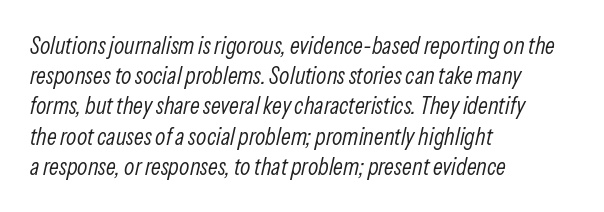
The image shows 24 px text type, italic (leaning right); set left-aligned, normal line spacing (1.26x), normal letter spacing, not underlined.
